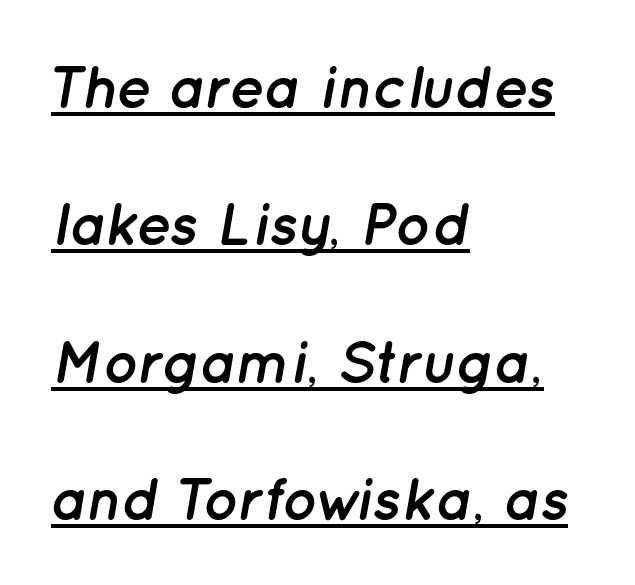
Vertically, the passage feels expansive, rows floating well apart. Its strokes are broad and dark, the hallmark of bold type. The rendered words wear a rule along their underside. These lines keep a tight, regular rhythm from letter to letter.
